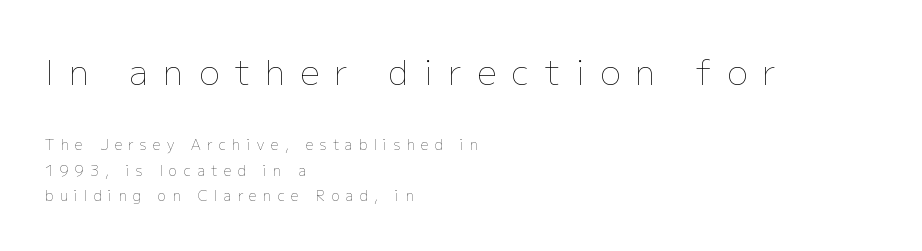
The image shows 34 px thin type, upright; set left-aligned, line spacing 1.8x, unusually wide letter spacing (+0.45 em), not underlined; the first (top) block is 2.43x larger; low stroke contrast and a medium x-height.
